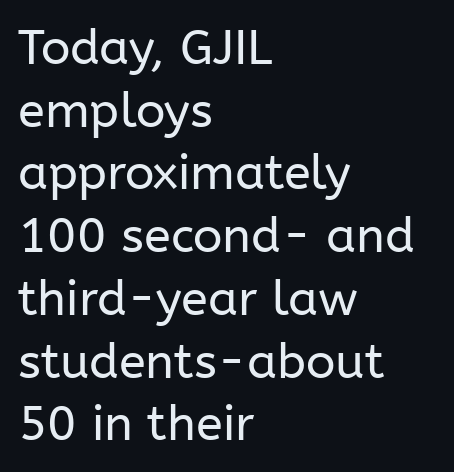
Q: Is the text bold? A: No.
Q: Is the text italic (slanted)? A: No, it is upright.
Q: Is the typeface a serif or a sans-serif typeface? A: Sans-serif.
Q: Is the text underlined? A: No.
Q: How is the paragraph aligned? A: Left-aligned.
Q: Is the spacing between letters normal or unusually wide? A: Normal.
Q: Is the spacing between lines tight, normal or loose? A: Normal.
Q: Width (condensed, normal, or wide)? A: Normal.
Q: Stroke contrast? A: Low.
Q: x-height? A: Medium.
Q: Monospaced? A: No.
